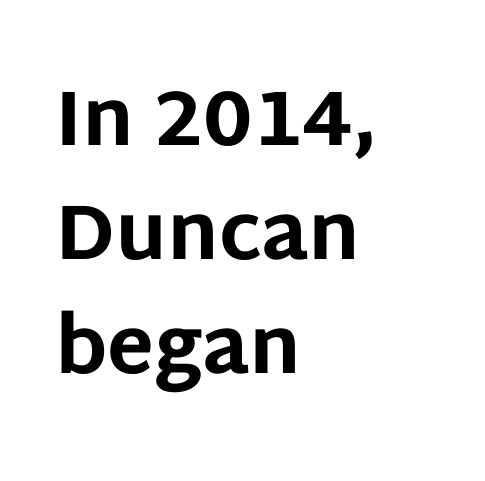
{"serif": "no", "italic": "no", "bold": "yes", "weight": "bold", "width": "normal", "stroke_contrast": "low", "x_height": "large", "monospaced": "no", "underline": "no", "align": "left", "line_spacing": "normal", "line_spacing_ratio": 1.46, "letter_spacing": "normal", "letter_spacing_em": 0.0, "glyph_px": 78}
